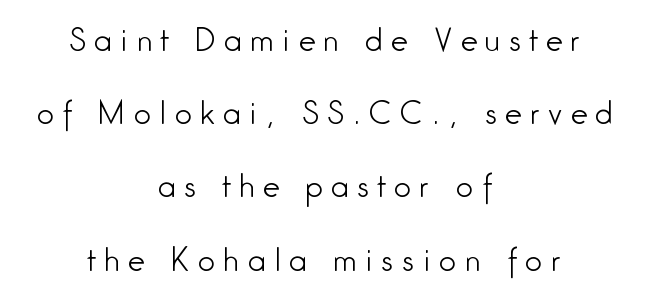
{"serif": "no", "italic": "no", "bold": "no", "weight": "light", "width": "condensed", "stroke_contrast": "low", "x_height": "medium", "monospaced": "no", "underline": "no", "align": "center", "line_spacing": "loose", "line_spacing_ratio": 2.44, "letter_spacing": "wide", "letter_spacing_em": 0.29, "glyph_px": 30}
